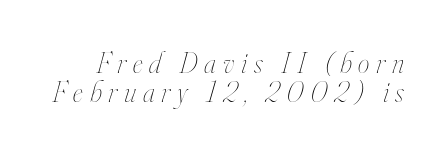
Spacing verdict: proportional, widths tailored to each character. Observe the lean: these are italic letterforms. Stems here are at most as thick as an everyday book face. A bare baseline throughout the passage.
